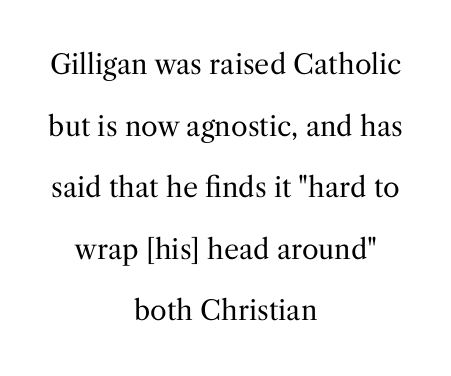
The image shows 27 px text type, upright; set centered, loose line spacing (2.28x), normal letter spacing, not underlined.
